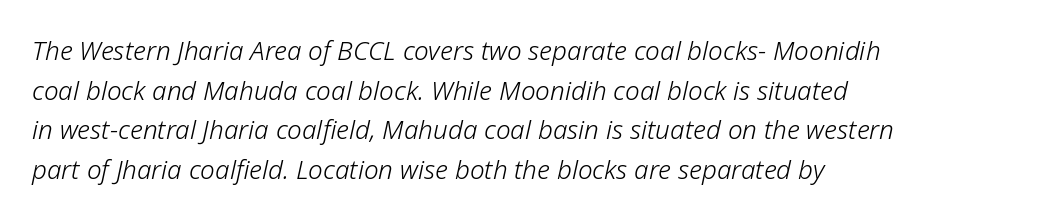
No chunkiness to these letters — they're not bold. Each new line begins a customary step beneath the previous one. These lines were composed using italics. Underline: absent. Is the block centered? No — it sits flush against the left margin. The rendering keeps characters at their native spacing.
